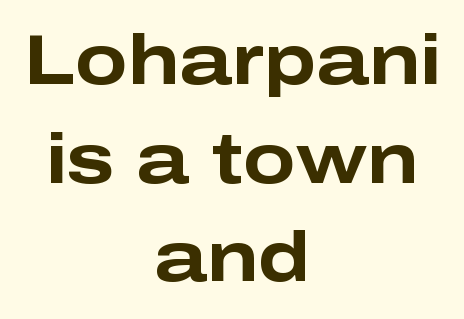
This sample has the flowing, uneven cadence of proportional lettering. Caption: bold face, heavy strokes. The strip under each line holds only bare page. You can tell it's not italic because the verticals are truly vertical.
